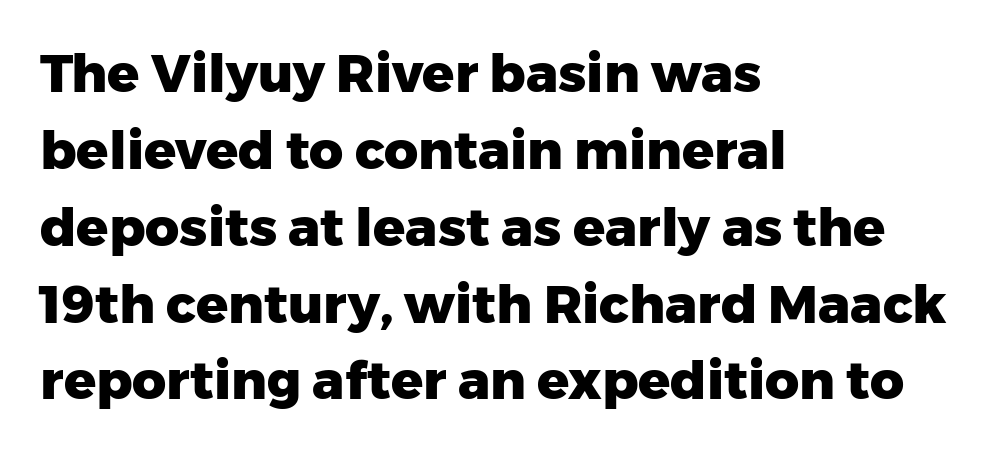
Q: Is the text bold? A: Yes.
Q: Is the text italic (slanted)? A: No, it is upright.
Q: Is the typeface a serif or a sans-serif typeface? A: Sans-serif.
Q: Is the text underlined? A: No.
Q: How is the paragraph aligned? A: Left-aligned.
Q: Is the spacing between letters normal or unusually wide? A: Normal.
Q: Is the spacing between lines tight, normal or loose? A: Normal.
Q: Width (condensed, normal, or wide)? A: Normal.
Q: Stroke contrast? A: Low.
Q: x-height? A: Medium.
Q: Monospaced? A: No.
